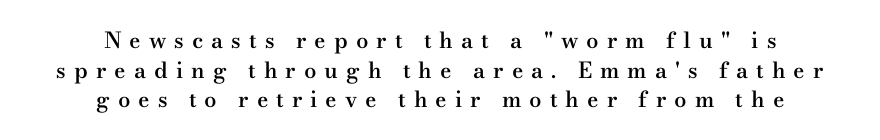
The image shows 22 px text type, upright; set centered, normal line spacing (1.35x), unusually wide letter spacing (+0.36 em), not underlined.
